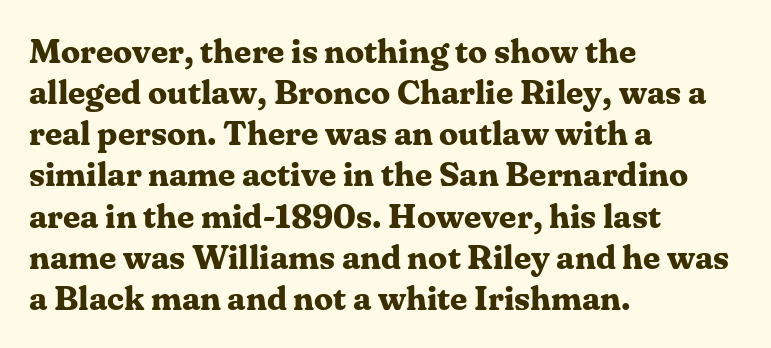
Q: Is the text bold? A: Yes.
Q: Is the text italic (slanted)? A: No, it is upright.
Q: Is the typeface a serif or a sans-serif typeface? A: Serif.
Q: Is the text underlined? A: No.
Q: How is the paragraph aligned? A: Left-aligned.
Q: Is the spacing between letters normal or unusually wide? A: Normal.
Q: Width (condensed, normal, or wide)? A: Normal.
Q: Stroke contrast? A: Medium.
Q: x-height? A: Medium.
Q: Monospaced? A: No.
